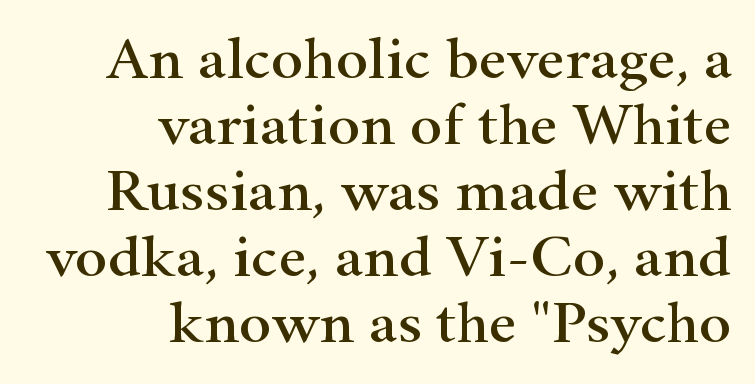
{"serif": "yes", "italic": "no", "width": "wide", "stroke_contrast": "high", "x_height": "small", "monospaced": "no", "underline": "no", "align": "right", "line_spacing": "tight", "line_spacing_ratio": 1.08, "letter_spacing": "normal", "letter_spacing_em": 0.0, "glyph_px": 61}
